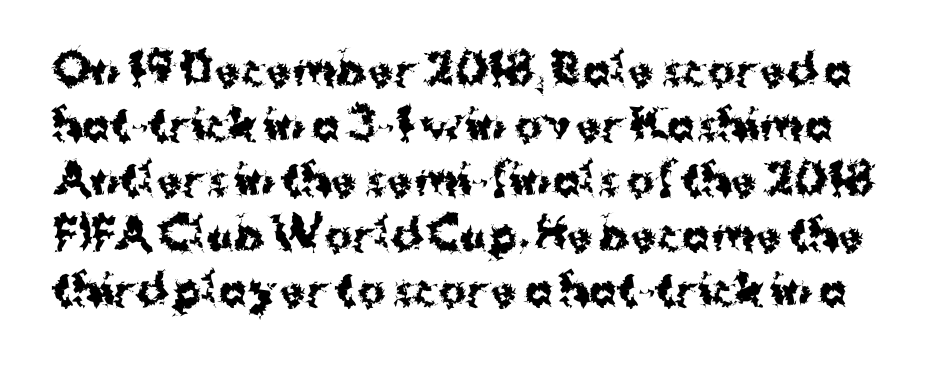
The image shows 42 px bold sans-serif type, upright; set normal line spacing (1.31x), normal letter spacing, not underlined; medium stroke contrast and a medium x-height.
